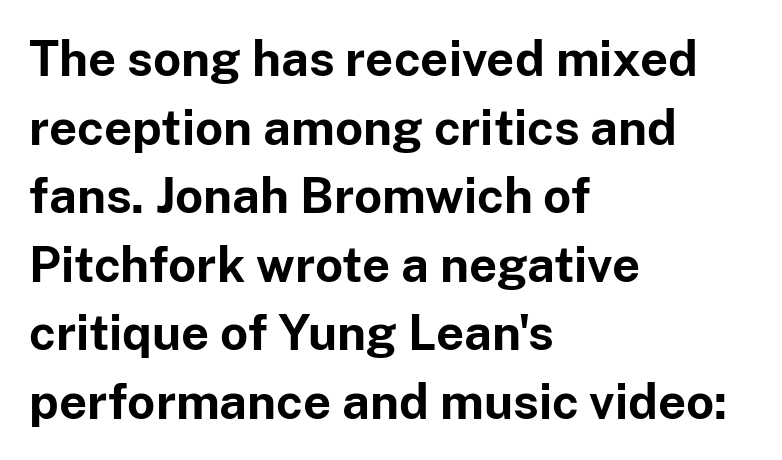
Varying glyph widths throughout — classic text-font behaviour. Compared with a centered layout, this one pins lines to the left instead. Spacing between characters is what you'd get straight out of the box. Stroke terminals: plain, sans-serif.
